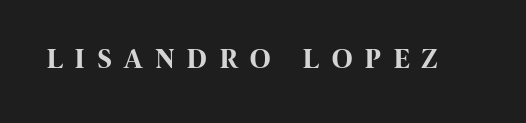
{"serif": "no", "italic": "no", "bold": "yes", "weight": "bold", "width": "condensed", "stroke_contrast": "high", "x_height": "large", "monospaced": "no", "underline": "no", "letter_spacing": "wide", "letter_spacing_em": 0.47, "glyph_px": 28}
